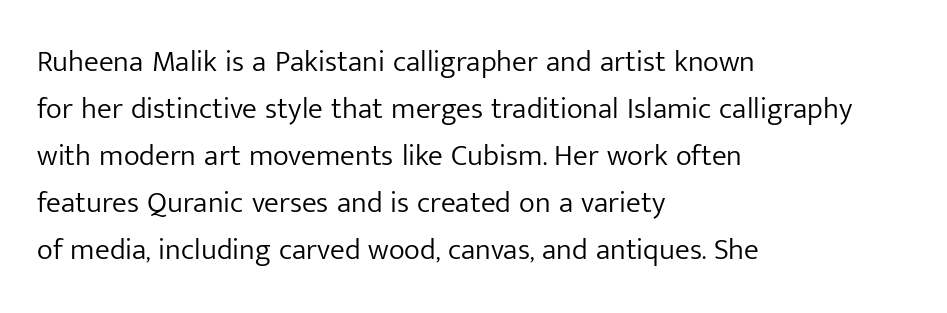
{"serif": "no", "italic": "no", "bold": "no", "weight": "light", "width": "normal", "stroke_contrast": "low", "x_height": "medium", "monospaced": "no", "underline": "no", "align": "left", "line_spacing": "normal", "line_spacing_ratio": 1.57, "letter_spacing": "normal", "letter_spacing_em": 0.0, "glyph_px": 30}
